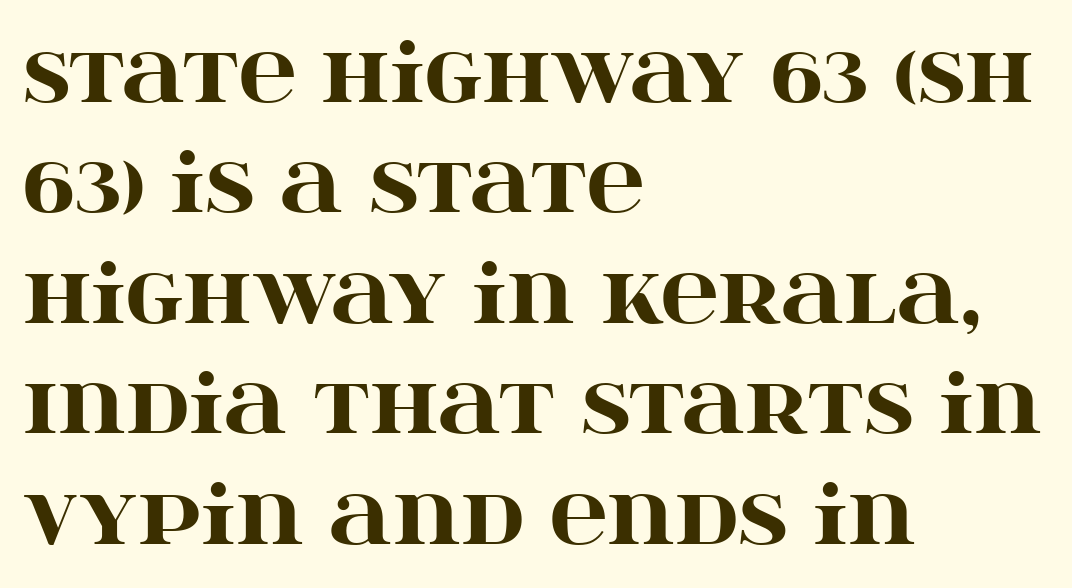
Q: Is the text bold? A: Yes.
Q: Is the text italic (slanted)? A: No, it is upright.
Q: Is the typeface a serif or a sans-serif typeface? A: Serif.
Q: Is the text underlined? A: No.
Q: How is the paragraph aligned? A: Left-aligned.
Q: Is the spacing between letters normal or unusually wide? A: Normal.
Q: Is the spacing between lines tight, normal or loose? A: Normal.
Q: Width (condensed, normal, or wide)? A: Wide.
Q: Stroke contrast? A: High.
Q: x-height? A: Large.
Q: Monospaced? A: No.
